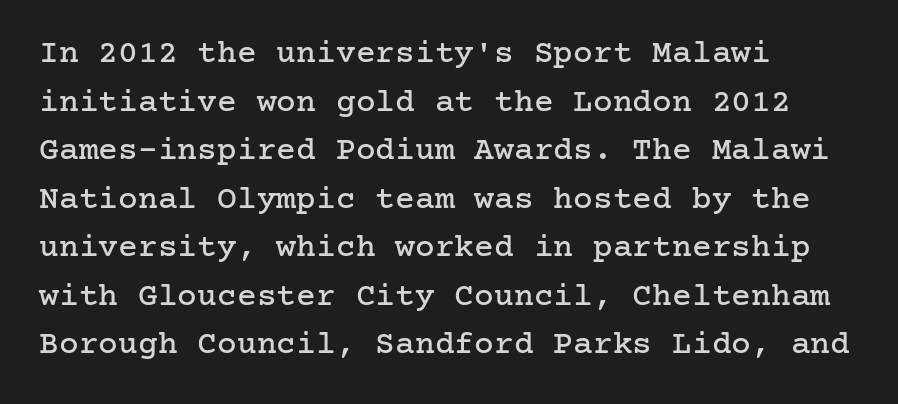
Q: Is the text italic (slanted)? A: No, it is upright.
Q: Is the typeface a serif or a sans-serif typeface? A: Serif.
Q: Is the text underlined? A: No.
Q: How is the paragraph aligned? A: Left-aligned.
Q: Is the spacing between letters normal or unusually wide? A: Normal.
Q: Is the spacing between lines tight, normal or loose? A: Normal.
Q: Width (condensed, normal, or wide)? A: Normal.
Q: Stroke contrast? A: Low.
Q: x-height? A: Medium.
